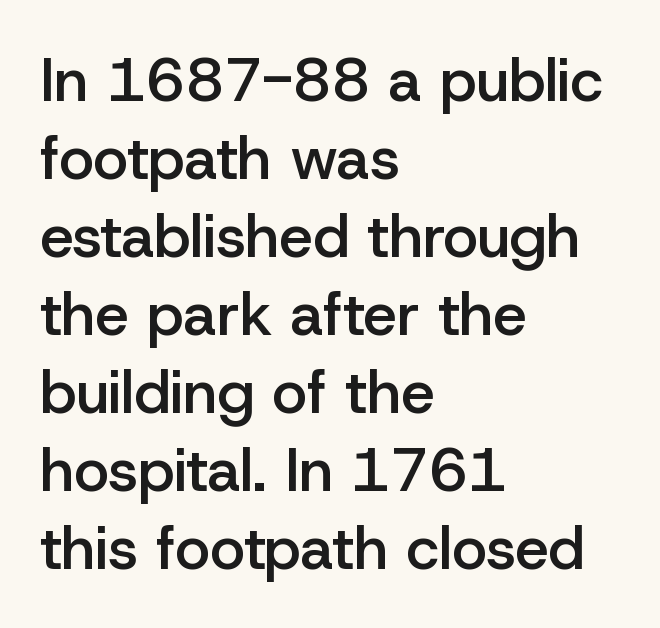
A bit beefed up — I'd call it semibold rather than bold. Do the letters lean? They stand straight. Type style note: lacks serifs. The designer left line spacing at the default. The zone under the glyphs is completely vacant.
